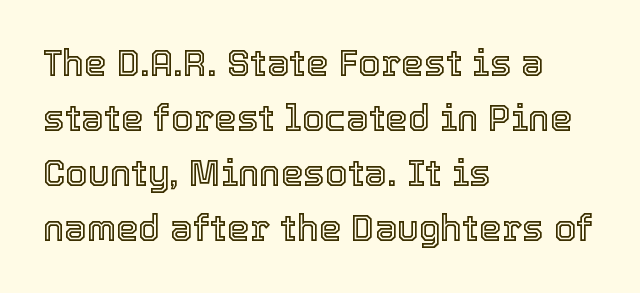
{"italic": "no", "width": "normal", "x_height": "medium", "monospaced": "no", "underline": "no", "align": "left", "line_spacing": "normal", "line_spacing_ratio": 1.53, "letter_spacing": "normal", "letter_spacing_em": 0.0, "glyph_px": 36}
